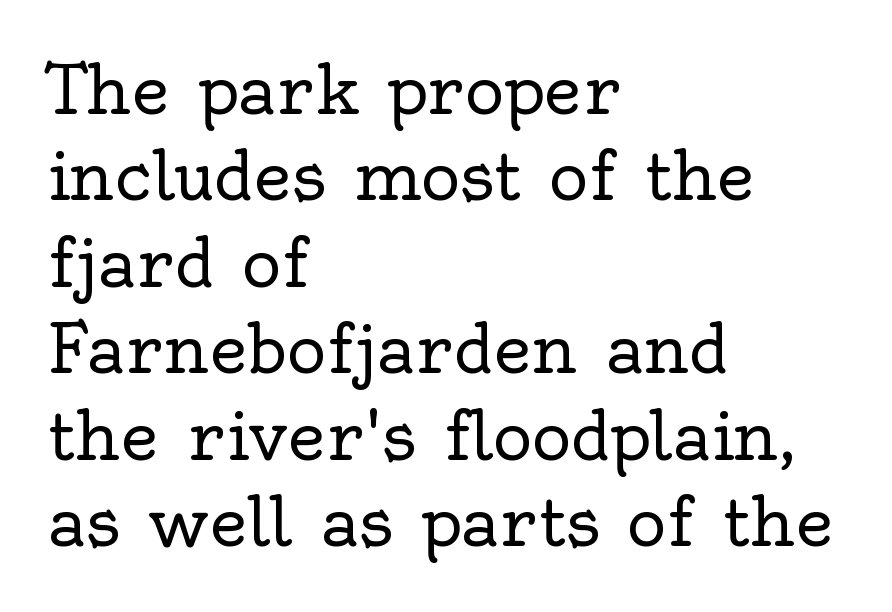
The image shows 67 px regular-weight serif type, upright; set left-aligned, normal line spacing (1.29x), normal letter spacing, not underlined; a small x-height.
